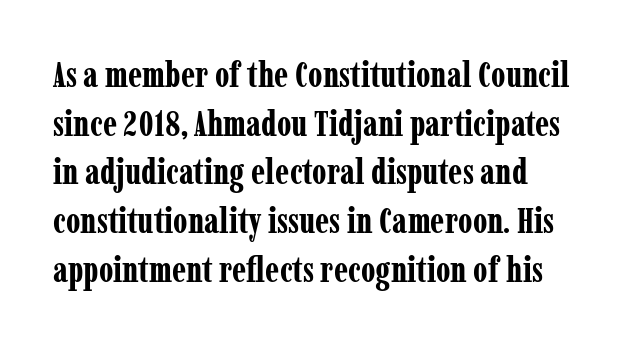
The type is set solid horizontally, with unmodified tracking. The letters advance in unequal steps, a hallmark of proportional type. Chunky letters — that's bold for sure. I'd call this a serif setting — the letters wear small feet. The lettering stays uniformly vertical, giving the passage a roman look.
